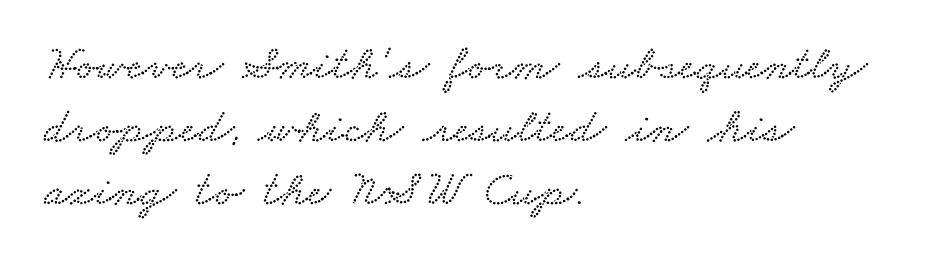
Q: Is the text underlined? A: No.
Q: How is the paragraph aligned? A: Left-aligned.
Q: Is the spacing between letters normal or unusually wide? A: Normal.
Q: Is the spacing between lines tight, normal or loose? A: Normal.
Q: Width (condensed, normal, or wide)? A: Wide.
Q: Stroke contrast? A: Low.
Q: x-height? A: Small.
Q: Monospaced? A: No.
